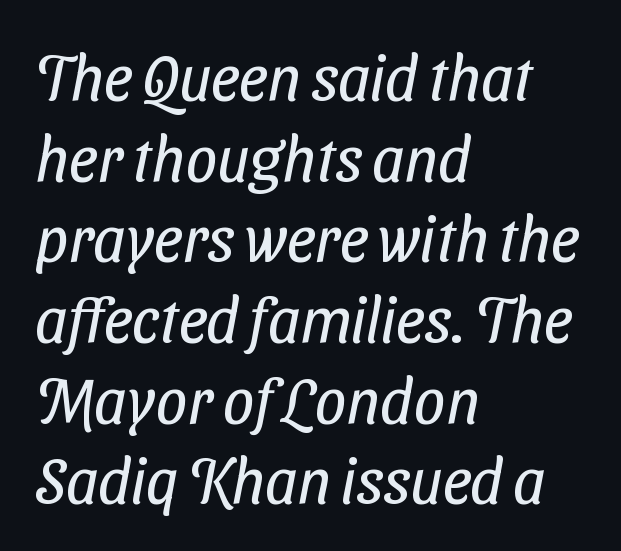
The string is rendered with underlining switched off. A light-to-regular cut is what we see here. Observe the absence of serifs on each vertical stroke in this sample. A classic flush-left, rag-right setting is used for this passage. The lines sit at an ordinary, default distance from one another.
